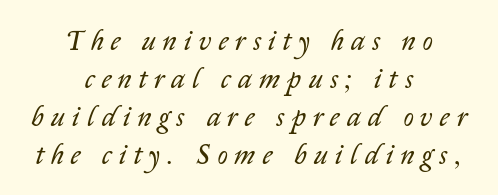
Q: Is the text bold? A: No.
Q: Is the text italic (slanted)? A: Yes, it leans right by about 14 degrees.
Q: Is the text underlined? A: No.
Q: How is the paragraph aligned? A: Centered.
Q: Is the spacing between letters normal or unusually wide? A: Unusually wide.
Q: Is the spacing between lines tight, normal or loose? A: Normal.
Q: Width (condensed, normal, or wide)? A: Normal.
Q: Stroke contrast? A: Low.
Q: x-height? A: Medium.
Q: Monospaced? A: No.
